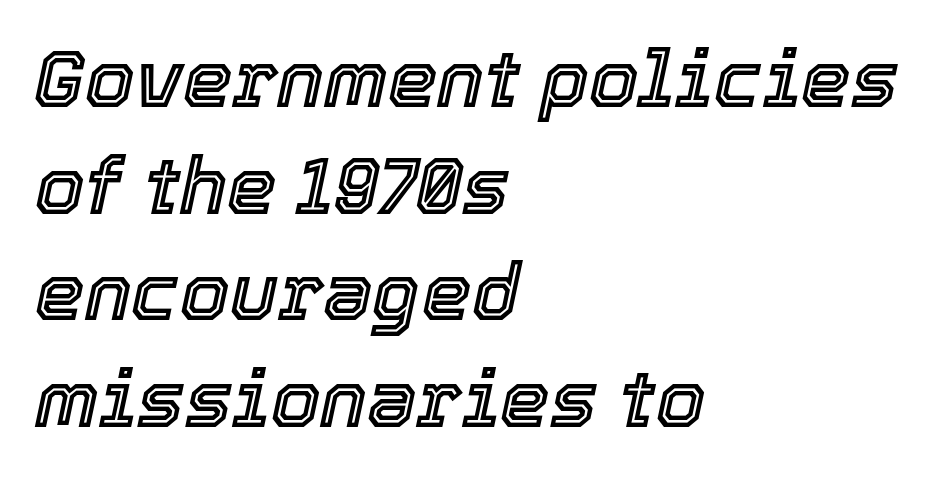
Q: Is the text italic (slanted)? A: Yes, it leans right by about 12 degrees.
Q: Is the text underlined? A: No.
Q: How is the paragraph aligned? A: Left-aligned.
Q: Is the spacing between letters normal or unusually wide? A: Normal.
Q: Is the spacing between lines tight, normal or loose? A: Normal.
Q: Width (condensed, normal, or wide)? A: Normal.
Q: x-height? A: Medium.
Q: Monospaced? A: No.
